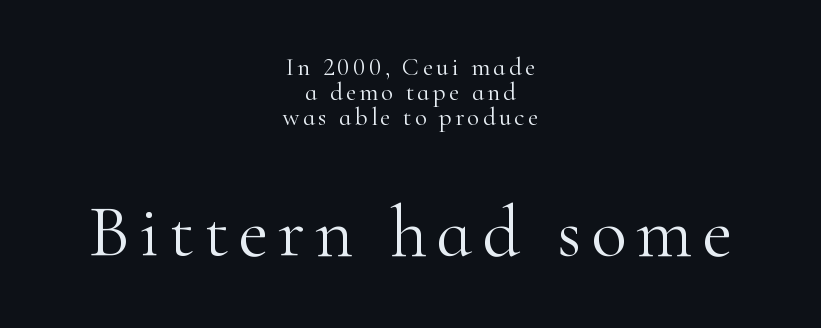
Every character sits straight up, as roman type does. Cramped leading. Look at the bottom of the vertical strokes: they flare into serifs here. Underline: absent.
